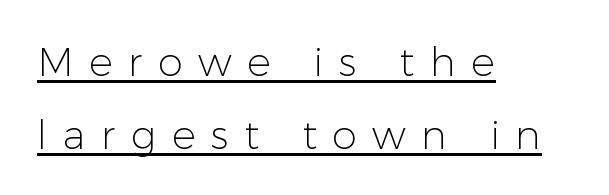
The image shows 40 px light sans-serif type, upright; set left-aligned, line spacing 1.82x, unusually wide letter spacing (+0.39 em), underlined; low stroke contrast and a medium x-height.
